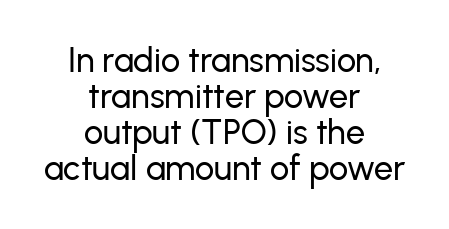
The image shows 34 px sans-serif type, upright; set centered, tight line spacing (1.06x), normal letter spacing, not underlined; low stroke contrast and a medium x-height.
